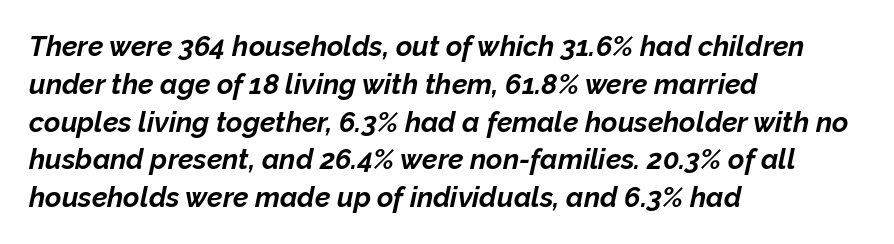
Q: Is the text bold? A: Yes.
Q: Is the text italic (slanted)? A: Yes, it leans right by about 12 degrees.
Q: Is the text underlined? A: No.
Q: How is the paragraph aligned? A: Left-aligned.
Q: Is the spacing between letters normal or unusually wide? A: Normal.
Q: Is the spacing between lines tight, normal or loose? A: Normal.
Q: Width (condensed, normal, or wide)? A: Normal.
Q: Stroke contrast? A: Low.
Q: x-height? A: Medium.
Q: Monospaced? A: No.
